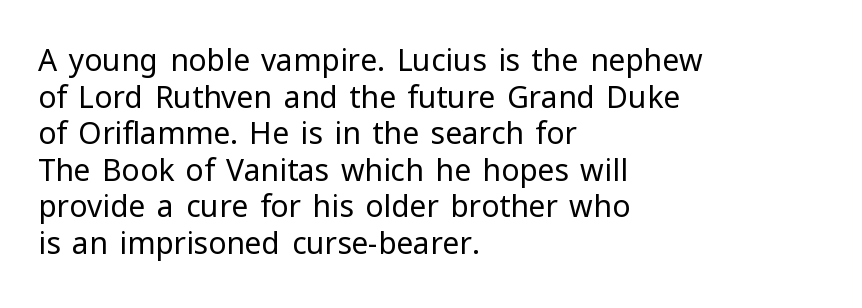
{"serif": "no", "italic": "no", "bold": "no", "weight": "regular", "width": "normal", "stroke_contrast": "low", "x_height": "medium", "monospaced": "no", "underline": "no", "align": "left", "line_spacing_ratio": 1.22, "letter_spacing": "normal", "letter_spacing_em": 0.0, "glyph_px": 30}
